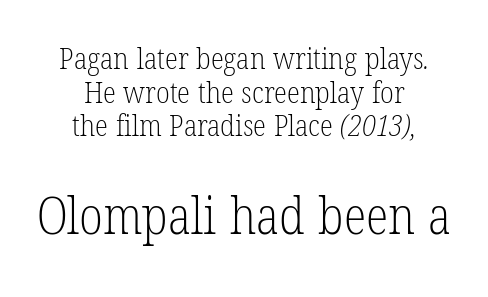
The image shows 52 px light, condensed serif type; set centered, tight line spacing (1.12x), normal letter spacing, not underlined; the second (bottom) block is 1.73x larger; low stroke contrast and a medium x-height.
